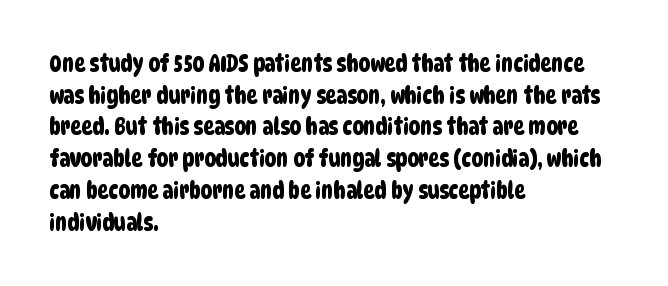
{"underline": "no", "align": "left", "line_spacing": "normal", "line_spacing_ratio": 1.38, "letter_spacing": "normal", "letter_spacing_em": 0.0, "glyph_px": 23}
